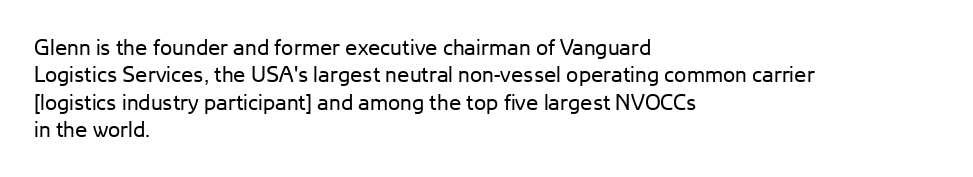
Counters stay open thanks to moderate or lighter strokes. All the whitespace from short lines collects on the right. Normally led — the rows are evenly, conventionally spaced. The glyphs are unaccompanied by any horizontal stroke below them.
